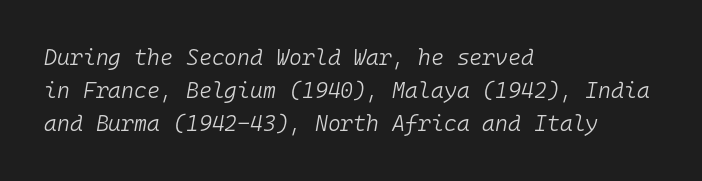
{"italic": "yes", "lean": "right", "slant_degrees": 10, "bold": "no", "underline": "no", "align": "left", "line_spacing": "normal", "line_spacing_ratio": 1.5, "letter_spacing": "normal", "letter_spacing_em": 0.0, "glyph_px": 22}
